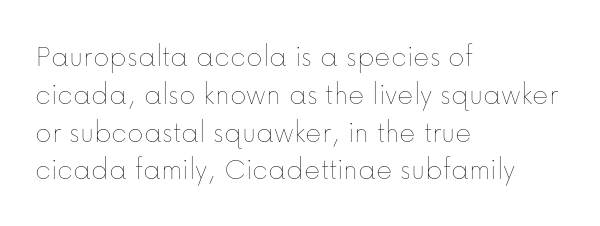
Q: Is the text bold? A: No.
Q: Is the text italic (slanted)? A: No, it is upright.
Q: Is the text underlined? A: No.
Q: How is the paragraph aligned? A: Left-aligned.
Q: Is the spacing between letters normal or unusually wide? A: Normal.
Q: Width (condensed, normal, or wide)? A: Normal.
Q: Stroke contrast? A: Low.
Q: x-height? A: Medium.
Q: Monospaced? A: No.
